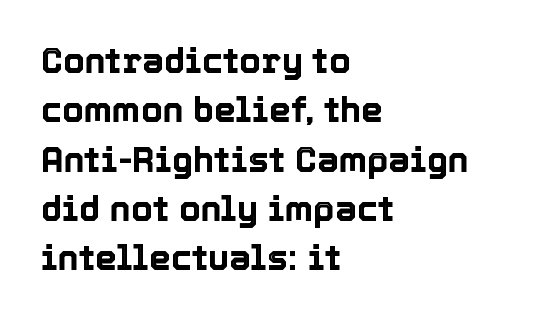
Does the leading feel generous? No, just average. The letters stand straight up with perfectly vertical stems. A clean baseline with only descenders dipping below it. One-word summary of the alignment: left. Inter-character spacing is left at the font's built-in metrics.
